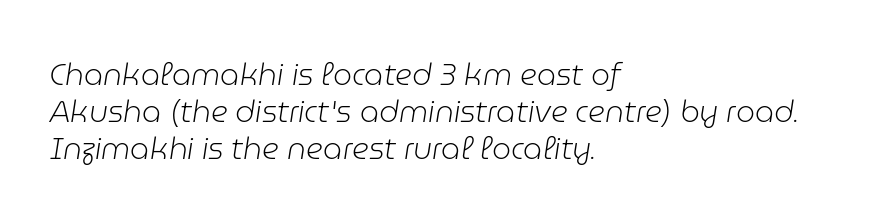
Q: Is the text bold? A: No.
Q: Is the text italic (slanted)? A: Yes, it leans right by about 9 degrees.
Q: Is the text underlined? A: No.
Q: How is the paragraph aligned? A: Left-aligned.
Q: Is the spacing between letters normal or unusually wide? A: Normal.
Q: Width (condensed, normal, or wide)? A: Normal.
Q: Stroke contrast? A: Low.
Q: x-height? A: Medium.
Q: Monospaced? A: No.
